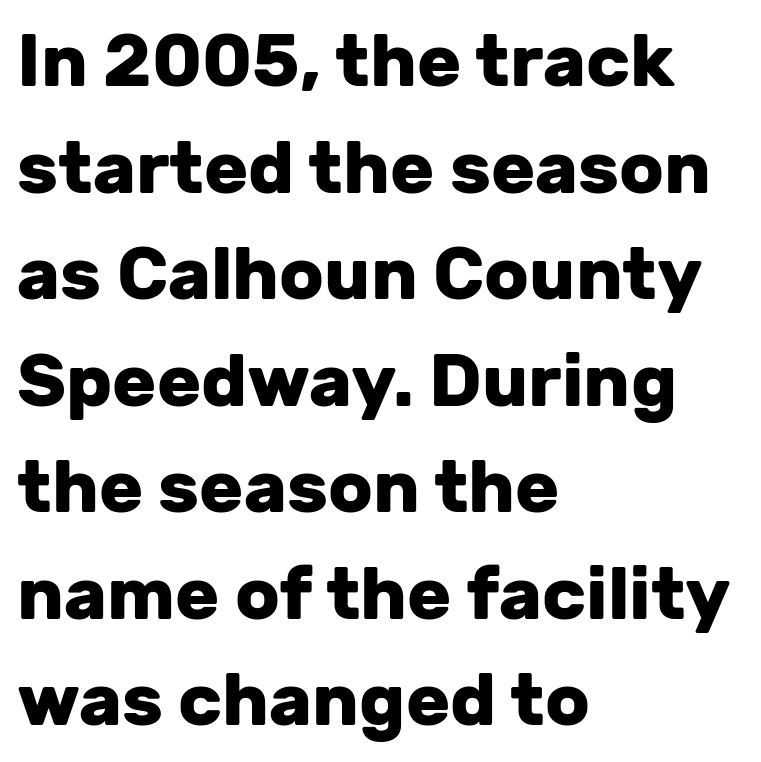
The image shows 73 px heavy sans-serif type, upright; set left-aligned, normal line spacing (1.46x), normal letter spacing, not underlined; low stroke contrast and a medium x-height.
